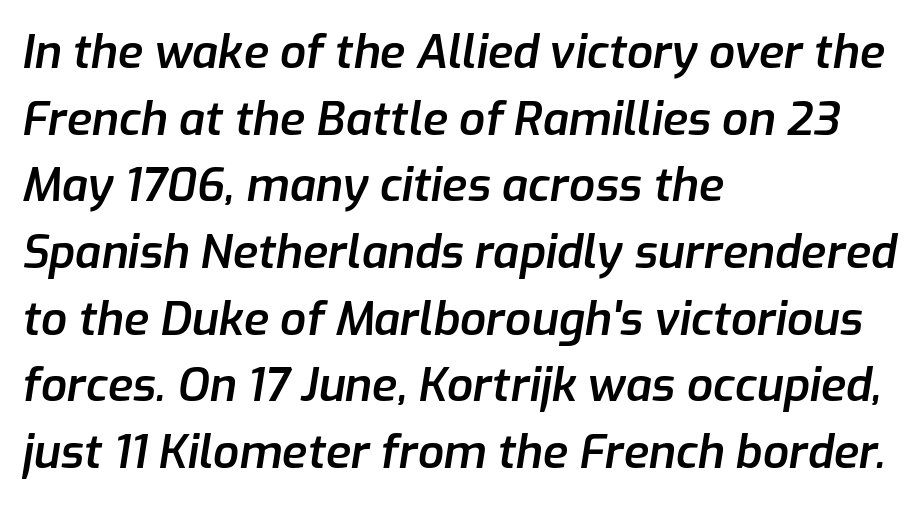
{"italic": "yes", "lean": "right", "slant_degrees": 9, "bold": "semi", "weight": "semibold", "width": "normal", "stroke_contrast": "low", "x_height": "medium", "monospaced": "no", "underline": "no", "align": "left", "line_spacing": "normal", "line_spacing_ratio": 1.45, "letter_spacing": "normal", "letter_spacing_em": 0.0, "glyph_px": 46}
